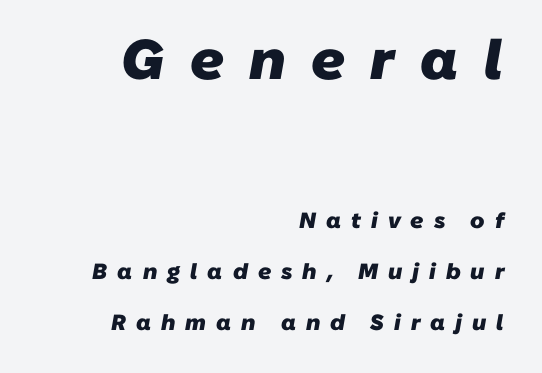
{"serif": "no", "bold": "yes", "weight": "heavy", "width": "normal", "stroke_contrast": "low", "x_height": "medium", "monospaced": "no", "underline": "no", "align": "right", "line_spacing": "loose", "line_spacing_ratio": 2.31, "letter_spacing": "wide", "letter_spacing_em": 0.45, "larger_block": "first", "size_ratio": 2.55, "glyph_px": 56}
